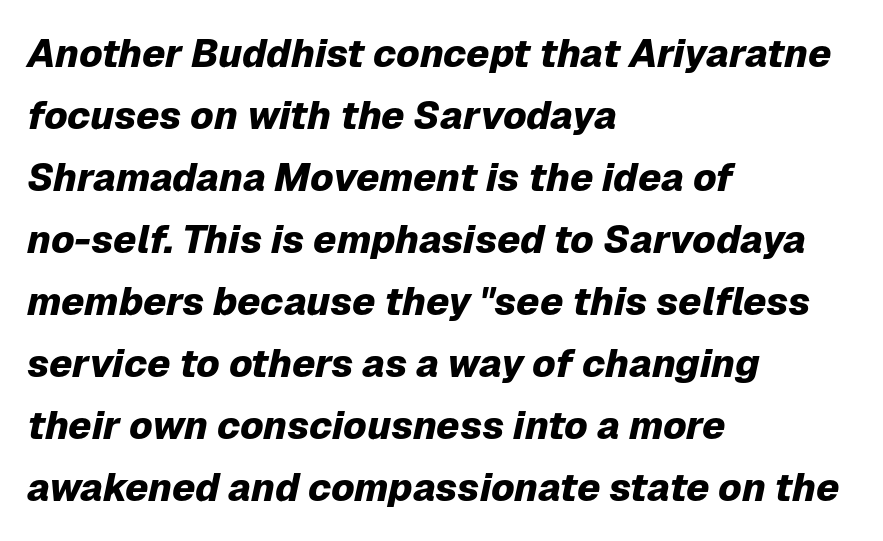
The image shows 39 px heavy type, italic (leaning right); set left-aligned, normal line spacing (1.59x), normal letter spacing, not underlined; low stroke contrast and a medium x-height.
